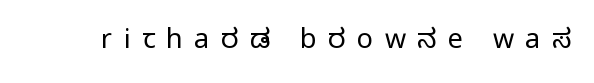
The image shows 27 px text type, upright; set unusually wide letter spacing (+0.42 em), not underlined.
